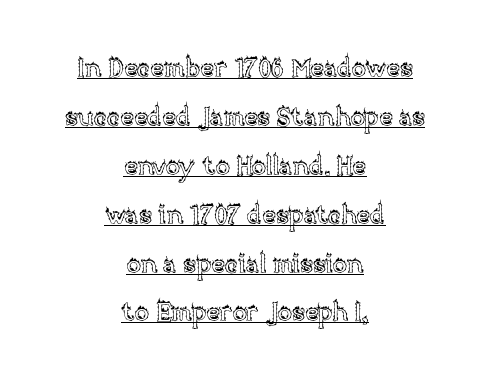
{"italic": "no", "underline": "yes", "align": "center", "line_spacing_ratio": 1.88, "letter_spacing": "normal", "letter_spacing_em": 0.0, "glyph_px": 26}
